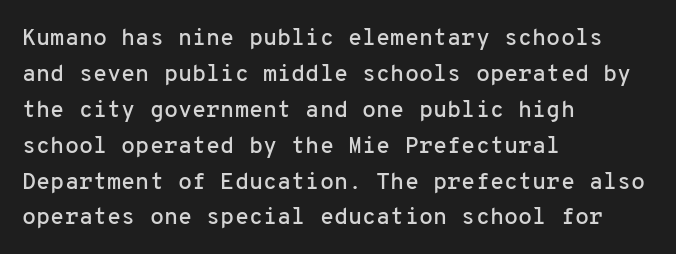
The passage shown has conventional tracking throughout. The axis of the letterforms is exactly vertical. In CSS terms this would be text-align: left. The area under the type is left untouched.
